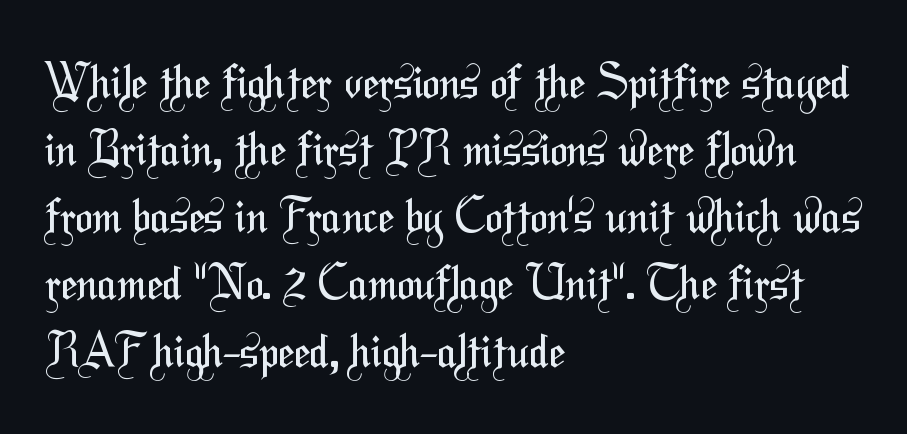
Q: Is the text bold? A: No.
Q: Is the typeface a serif or a sans-serif typeface? A: Sans-serif.
Q: Is the text underlined? A: No.
Q: How is the paragraph aligned? A: Left-aligned.
Q: Is the spacing between letters normal or unusually wide? A: Normal.
Q: Is the spacing between lines tight, normal or loose? A: Normal.
Q: Width (condensed, normal, or wide)? A: Condensed.
Q: Stroke contrast? A: Medium.
Q: x-height? A: Medium.
Q: Monospaced? A: No.
